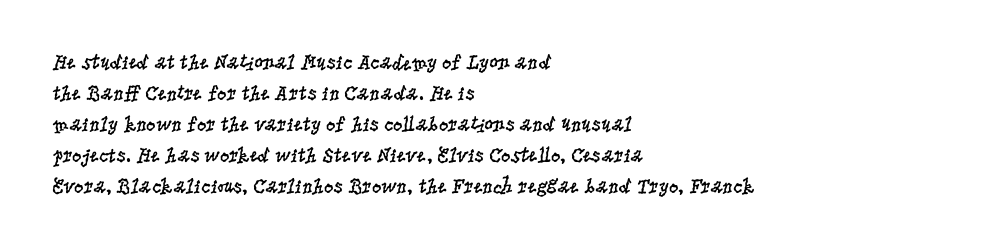
Q: Is the text bold? A: No.
Q: Is the text underlined? A: No.
Q: How is the paragraph aligned? A: Left-aligned.
Q: Is the spacing between letters normal or unusually wide? A: Normal.
Q: Is the spacing between lines tight, normal or loose? A: Normal.
